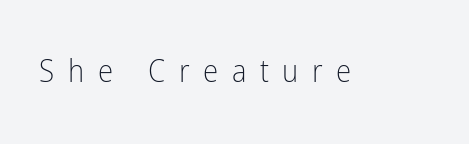
The image shows 31 px light, condensed sans-serif type, upright; set unusually wide letter spacing (+0.44 em), not underlined; low stroke contrast and a medium x-height.
